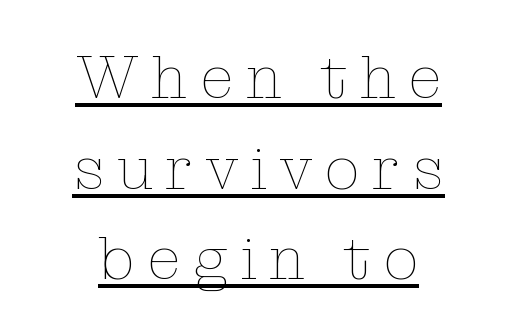
Q: Is the text bold? A: No.
Q: Is the text italic (slanted)? A: No, it is upright.
Q: Is the text underlined? A: Yes.
Q: How is the paragraph aligned? A: Centered.
Q: Is the spacing between letters normal or unusually wide? A: Unusually wide.
Q: Is the spacing between lines tight, normal or loose? A: Normal.
Q: Width (condensed, normal, or wide)? A: Normal.
Q: Stroke contrast? A: Low.
Q: x-height? A: Medium.
Q: Monospaced? A: No.
